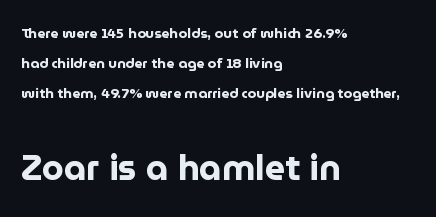
What kind of face is this? One without serifs — a sans. Does the copy run flush right? No — it runs flush left. Honestly, the rows look like they've been pulled way apart. Type size steps up from the first block to the second. The axis of the letterforms is exactly vertical.
